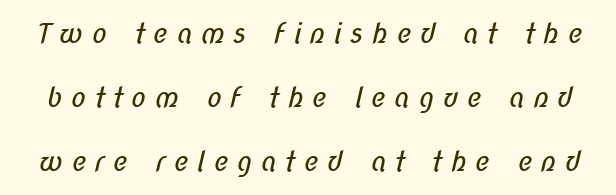
The image shows 28 px regular-weight, condensed sans-serif type; set loose line spacing (2.29x), unusually wide letter spacing (+0.29 em), not underlined; low stroke contrast and a medium x-height.
